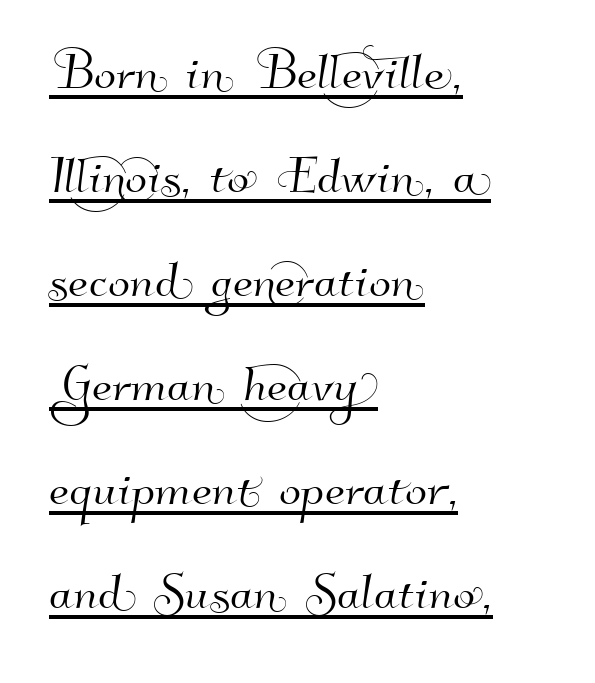
The image shows 65 px sans-serif type; set left-aligned, normal line spacing (1.6x), normal letter spacing, underlined; high stroke contrast and a small x-height.
